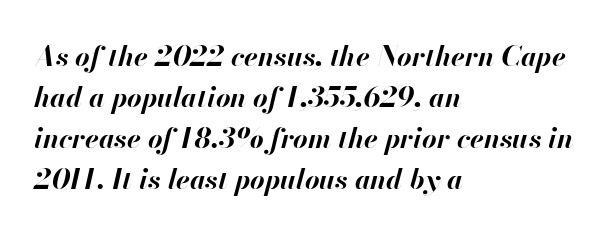
The image shows 28 px bold type, italic (leaning right); set left-aligned, normal line spacing (1.47x), normal letter spacing, not underlined; high stroke contrast and a small x-height.
